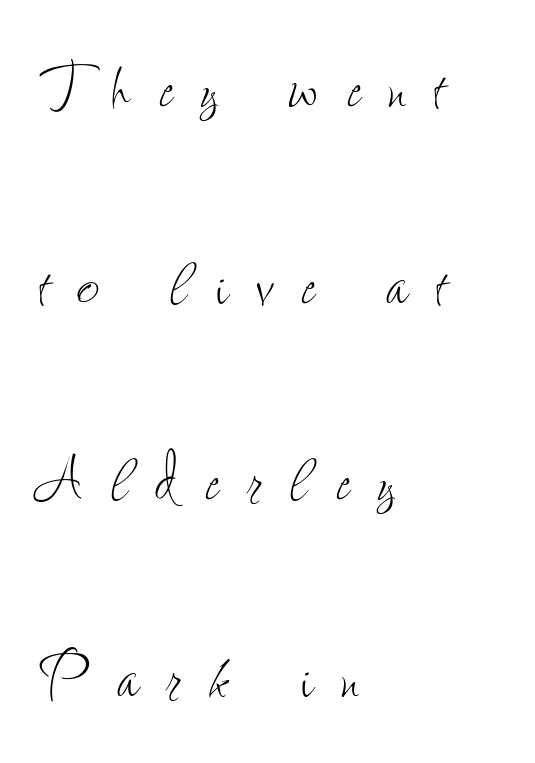
Descenders are the only things crossing below the line. Note the varied advance widths — an 'i' is clearly narrower than an 'm'. The face looks like a standard text weight, possibly lighter. Students, observe: this is what heavily led, spacious text looks like.
